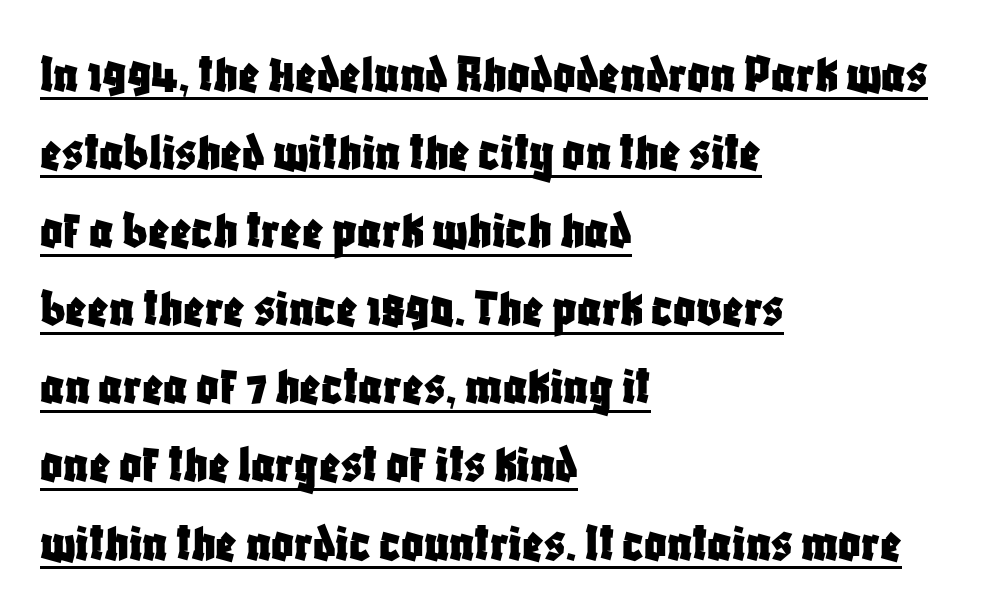
Q: Is the text italic (slanted)? A: No, it is upright.
Q: Is the typeface a serif or a sans-serif typeface? A: Sans-serif.
Q: Is the text underlined? A: Yes.
Q: How is the paragraph aligned? A: Left-aligned.
Q: Is the spacing between letters normal or unusually wide? A: Normal.
Q: Is the spacing between lines tight, normal or loose? A: Normal.
Q: Width (condensed, normal, or wide)? A: Condensed.
Q: Stroke contrast? A: Low.
Q: x-height? A: Large.
Q: Monospaced? A: No.
